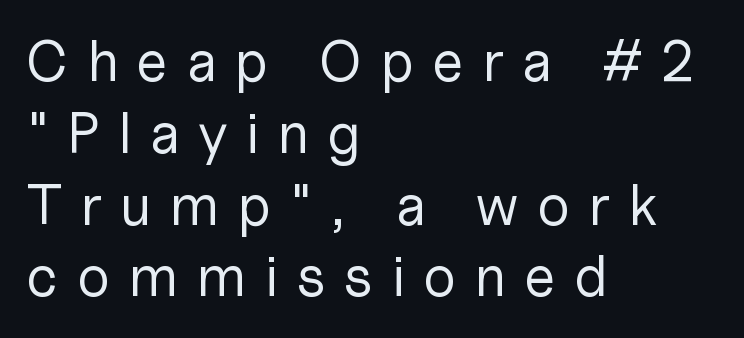
The image shows 57 px regular-weight sans-serif type, upright; set left-aligned, normal line spacing (1.26x), unusually wide letter spacing (+0.31 em), not underlined; low stroke contrast and a medium x-height.
